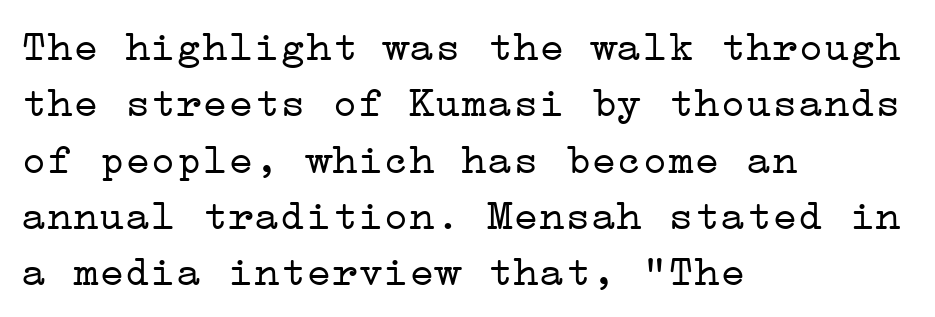
Stroke mass is kept to a normal reading level or below. A bare baseline throughout the passage. Font category for this specimen: serif. Layout note: lines flush left. Successive baselines arrive at the customary interval.
